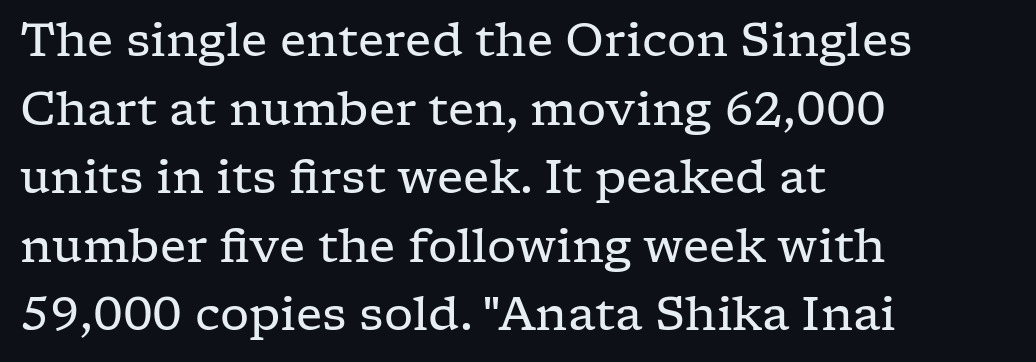
The image shows 46 px regular-weight, wide serif type, upright; set left-aligned, normal line spacing (1.49x), normal letter spacing, not underlined; low stroke contrast and a medium x-height.
